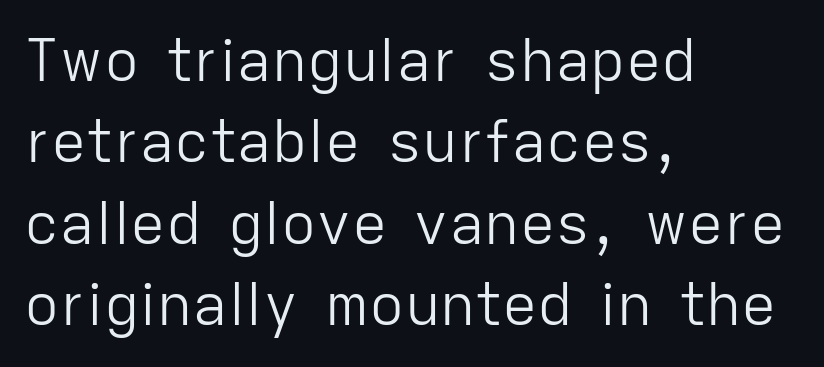
The image shows 59 px light sans-serif type, upright; set left-aligned, normal line spacing (1.38x), normal letter spacing, not underlined; low stroke contrast and a medium x-height.
